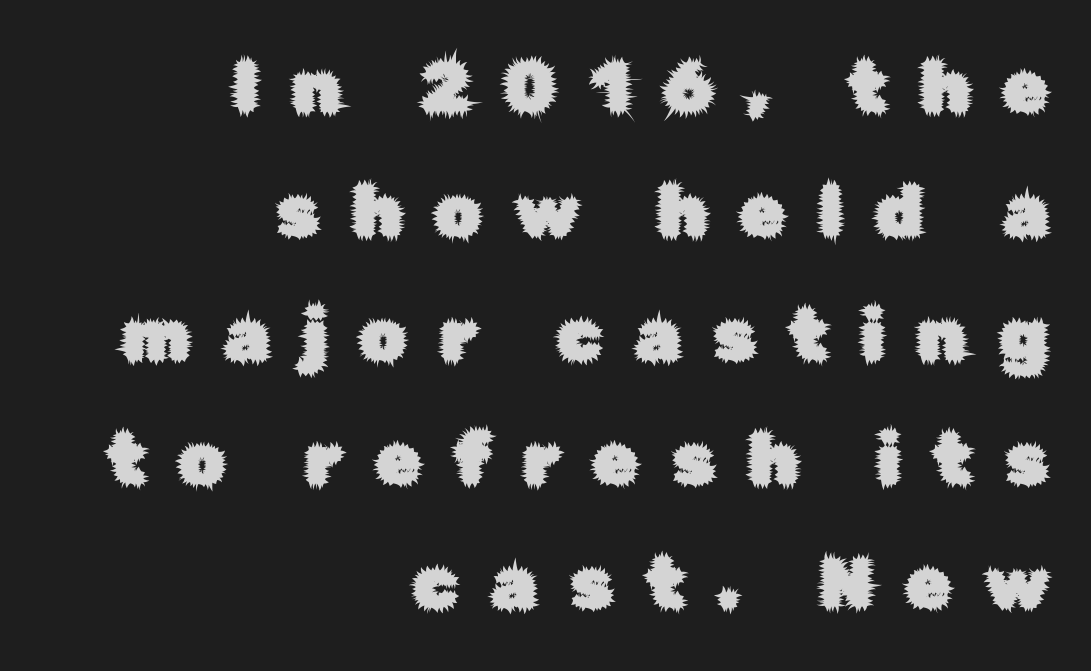
{"serif": "no", "italic": "no", "width": "normal", "stroke_contrast": "low", "x_height": "medium", "monospaced": "no", "underline": "no", "align": "right", "line_spacing": "normal", "line_spacing_ratio": 1.7, "letter_spacing": "wide", "letter_spacing_em": 0.45, "glyph_px": 73}
